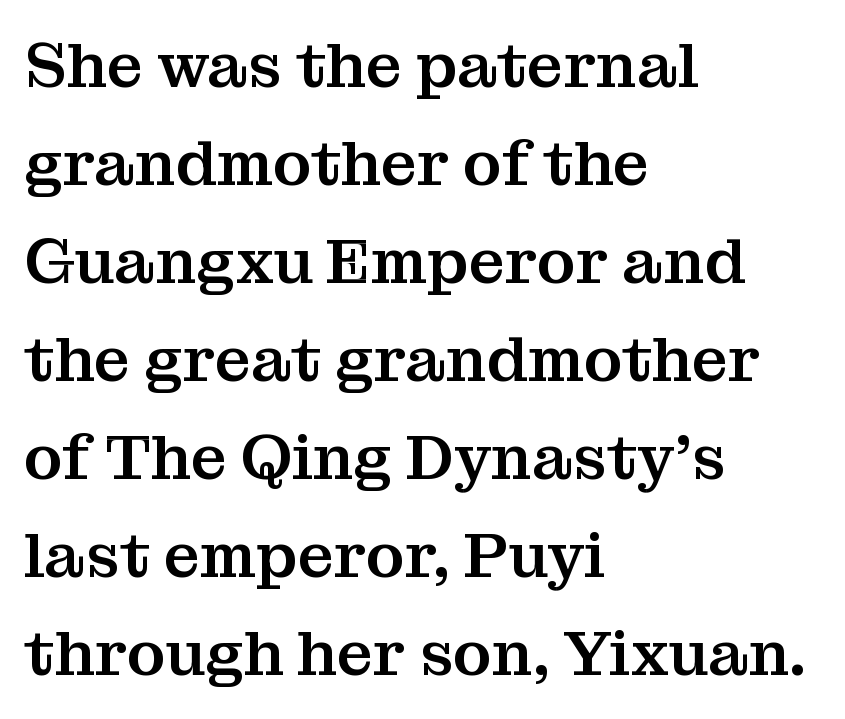
Q: Is the text italic (slanted)? A: No, it is upright.
Q: Is the typeface a serif or a sans-serif typeface? A: Serif.
Q: Is the text underlined? A: No.
Q: How is the paragraph aligned? A: Left-aligned.
Q: Is the spacing between letters normal or unusually wide? A: Normal.
Q: Is the spacing between lines tight, normal or loose? A: Normal.
Q: Width (condensed, normal, or wide)? A: Normal.
Q: Stroke contrast? A: Medium.
Q: x-height? A: Medium.
Q: Monospaced? A: No.
